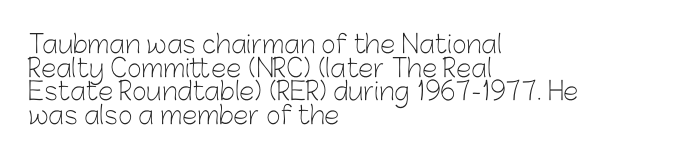
Q: Is the text bold? A: No.
Q: Is the text italic (slanted)? A: No, it is upright.
Q: Is the text underlined? A: No.
Q: How is the paragraph aligned? A: Left-aligned.
Q: Is the spacing between letters normal or unusually wide? A: Normal.
Q: Is the spacing between lines tight, normal or loose? A: Tight.
